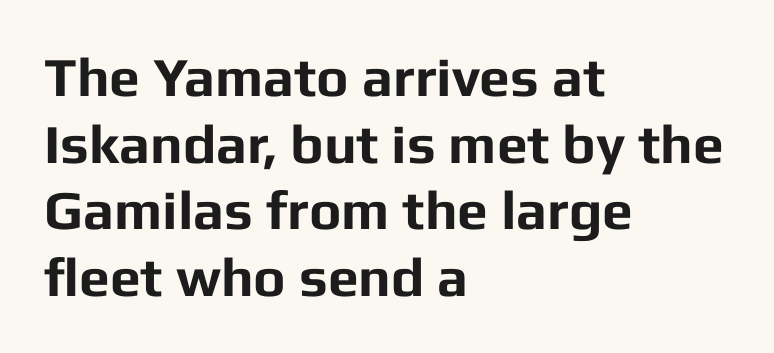
Students, note that the glyphs here touch the page at normal intervals. The face used here is proportionally spaced, like ordinary book or web type. Strokes here are thick enough to call this a true bold. The specimen omits any rule beneath the text block's lines.
